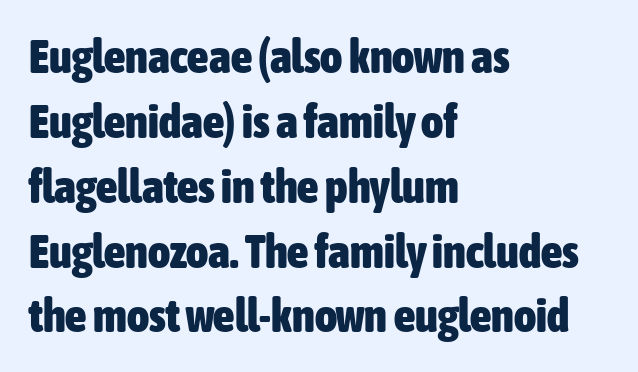
{"serif": "no", "italic": "no", "bold": "yes", "weight": "heavy", "width": "condensed", "stroke_contrast": "low", "x_height": "medium", "monospaced": "no", "underline": "no", "align": "left", "line_spacing": "normal", "line_spacing_ratio": 1.38, "letter_spacing": "normal", "letter_spacing_em": 0.0, "glyph_px": 47}
